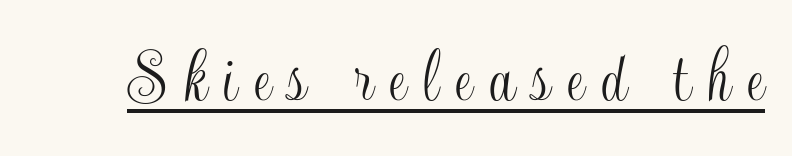
Q: Is the text italic (slanted)? A: Yes.
Q: Is the text underlined? A: Yes.
Q: Is the spacing between letters normal or unusually wide? A: Unusually wide.
Q: Width (condensed, normal, or wide)? A: Condensed.
Q: x-height? A: Small.
Q: Monospaced? A: No.
